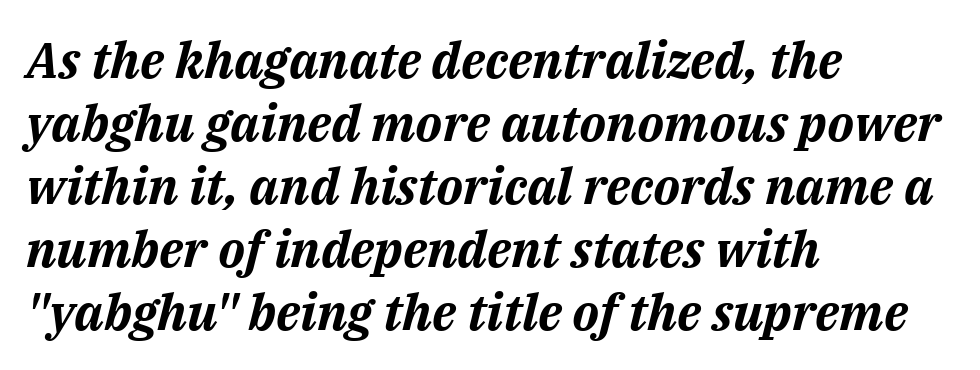
Q: Is the text bold? A: Yes.
Q: Is the text italic (slanted)? A: Yes, it leans right by about 14 degrees.
Q: Is the text underlined? A: No.
Q: How is the paragraph aligned? A: Left-aligned.
Q: Is the spacing between letters normal or unusually wide? A: Normal.
Q: Is the spacing between lines tight, normal or loose? A: Normal.
Q: Width (condensed, normal, or wide)? A: Normal.
Q: Stroke contrast? A: Medium.
Q: x-height? A: Medium.
Q: Monospaced? A: No.
